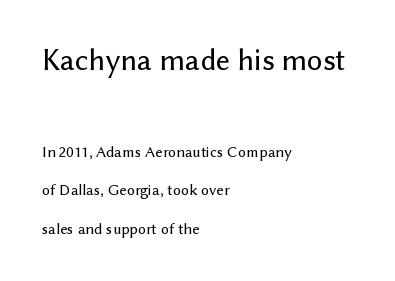
{"serif": "no", "italic": "no", "width": "normal", "stroke_contrast": "low", "x_height": "medium", "monospaced": "no", "underline": "no", "align": "left", "line_spacing": "loose", "line_spacing_ratio": 2.41, "letter_spacing": "normal", "letter_spacing_em": 0.0, "larger_block": "first", "size_ratio": 1.94, "glyph_px": 31}
